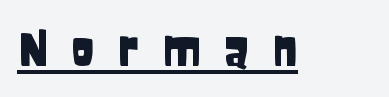
Q: Is the text italic (slanted)? A: No, it is upright.
Q: Is the typeface a serif or a sans-serif typeface? A: Sans-serif.
Q: Is the text underlined? A: Yes.
Q: Is the spacing between letters normal or unusually wide? A: Unusually wide.
Q: Width (condensed, normal, or wide)? A: Condensed.
Q: Stroke contrast? A: Low.
Q: x-height? A: Large.
Q: Monospaced? A: No.
